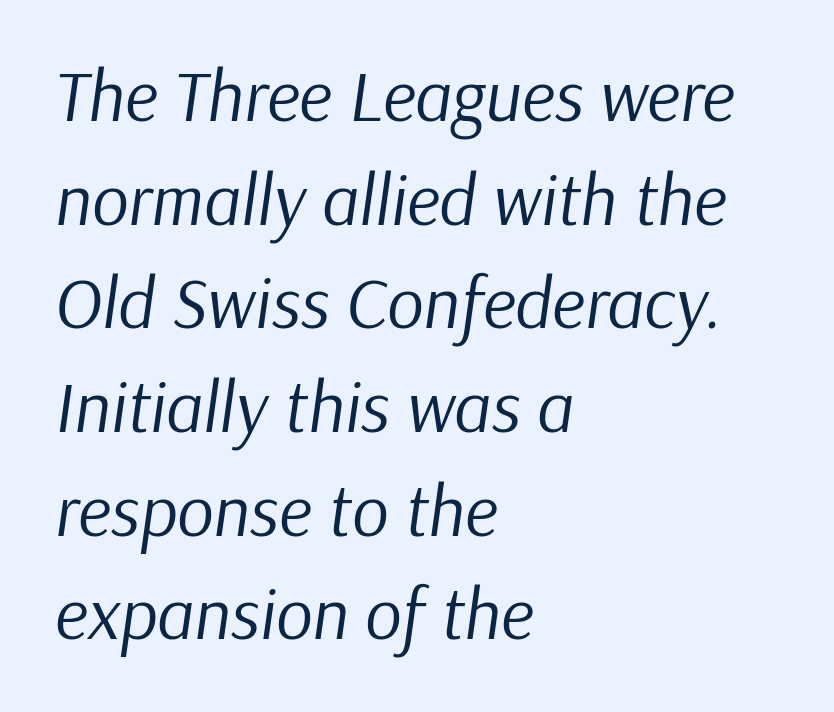
Q: Is the text bold? A: No.
Q: Is the text italic (slanted)? A: Yes, it leans right by about 9 degrees.
Q: Is the text underlined? A: No.
Q: How is the paragraph aligned? A: Left-aligned.
Q: Is the spacing between letters normal or unusually wide? A: Normal.
Q: Is the spacing between lines tight, normal or loose? A: Normal.
Q: Width (condensed, normal, or wide)? A: Normal.
Q: Stroke contrast? A: Low.
Q: x-height? A: Medium.
Q: Monospaced? A: No.
